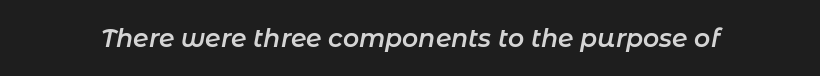
Q: Is the text bold? A: Semi-bold.
Q: Is the text italic (slanted)? A: Yes, it leans right by about 11 degrees.
Q: Is the text underlined? A: No.
Q: Is the spacing between letters normal or unusually wide? A: Normal.
